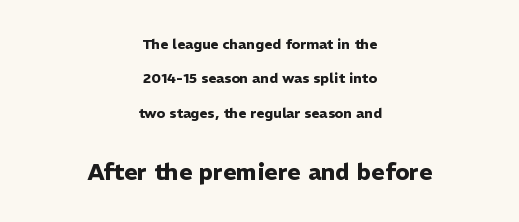
Q: Is the text bold? A: Yes.
Q: Is the text italic (slanted)? A: No, it is upright.
Q: Is the text underlined? A: No.
Q: How is the paragraph aligned? A: Centered.
Q: Is the spacing between letters normal or unusually wide? A: Normal.
Q: Is the spacing between lines tight, normal or loose? A: Loose.
Q: Which block of text is set in a larger size, the first (top) or the second (bottom)? A: The second (bottom) one.
